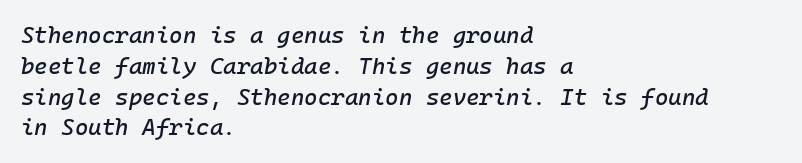
The image shows 23 px text type, italic (leaning right); set left-aligned, normal line spacing (1.34x), normal letter spacing, not underlined.
